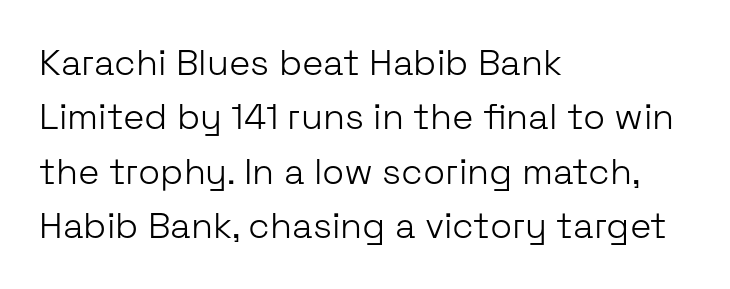
Q: Is the text bold? A: No.
Q: Is the text italic (slanted)? A: No, it is upright.
Q: Is the typeface a serif or a sans-serif typeface? A: Sans-serif.
Q: Is the text underlined? A: No.
Q: How is the paragraph aligned? A: Left-aligned.
Q: Is the spacing between letters normal or unusually wide? A: Normal.
Q: Is the spacing between lines tight, normal or loose? A: Normal.
Q: Width (condensed, normal, or wide)? A: Normal.
Q: Stroke contrast? A: Low.
Q: x-height? A: Medium.
Q: Monospaced? A: No.
